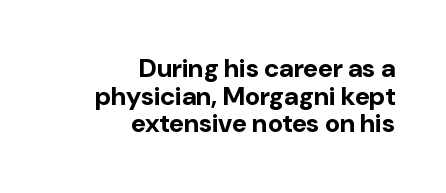
A full-strength bold gives these letters their thick strokes. In terms of posture, this sample is upright. Quick note: underline off. Look at the tracking — it's just the regular setting, nothing added.
